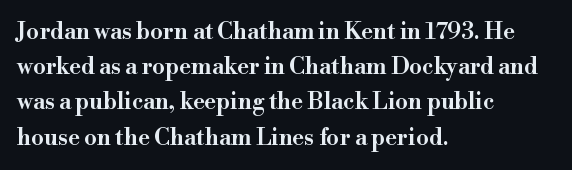
Summary of weight: moderately heavy, a semibold. You could call the tracking neutral — neither tight nor loose. Unmarked baselines from the first word to the last. Quick note: interline space is typical.
